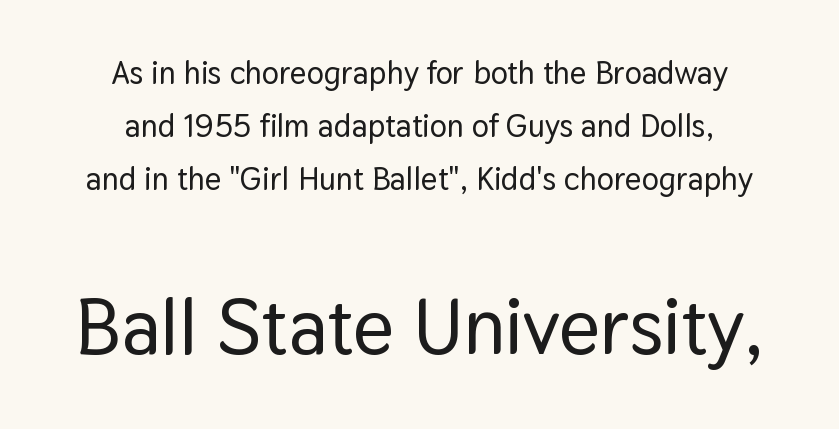
Q: Is the text italic (slanted)? A: No, it is upright.
Q: Is the typeface a serif or a sans-serif typeface? A: Sans-serif.
Q: Is the text underlined? A: No.
Q: How is the paragraph aligned? A: Centered.
Q: Is the spacing between letters normal or unusually wide? A: Normal.
Q: Is the spacing between lines tight, normal or loose? A: Normal.
Q: Which block of text is set in a larger size, the first (top) or the second (bottom)? A: The second (bottom) one.
Q: Width (condensed, normal, or wide)? A: Normal.
Q: Stroke contrast? A: Low.
Q: x-height? A: Medium.
Q: Monospaced? A: No.
